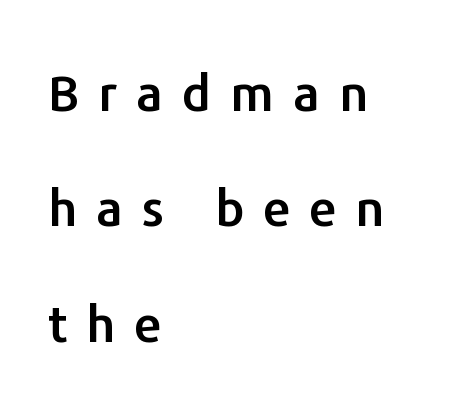
The image shows 50 px sans-serif type, upright; set left-aligned, loose line spacing (2.31x), unusually wide letter spacing (+0.38 em), not underlined; low stroke contrast and a medium x-height.
